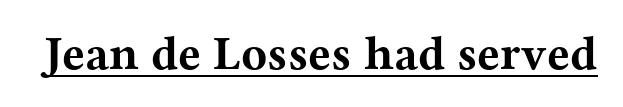
The image shows 48 px bold, wide serif type, upright; set normal letter spacing, underlined; medium stroke contrast and a medium x-height.
